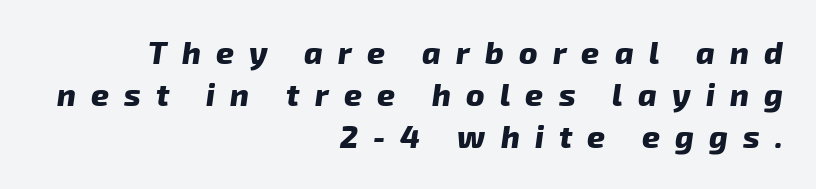
Successive baselines arrive at the customary interval. Heavy-handed strokes throughout: this text is bold. The rendering uses natural spacing where letterforms have individual widths. If you drew a ruler down the right edge, every line would touch it.
